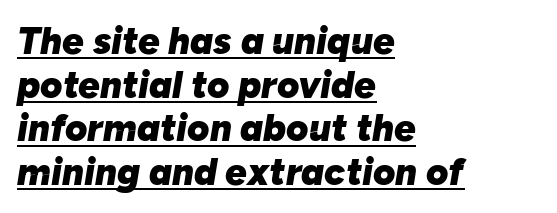
Horizontal alignment here is leftward, the default for most running prose. Leading is clearly below the norm, producing a dense column. You can see a thin bar hugging the bottom of the glyphs. Character widths vary here, with narrow letters taking less room than wide ones.
